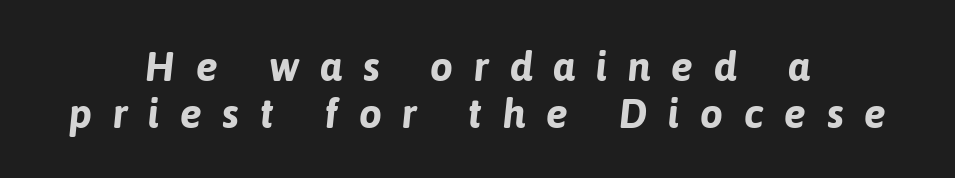
Q: Is the text bold? A: Yes.
Q: Is the text italic (slanted)? A: Yes, it leans right by about 6 degrees.
Q: Is the text underlined? A: No.
Q: How is the paragraph aligned? A: Centered.
Q: Is the spacing between letters normal or unusually wide? A: Unusually wide.
Q: Is the spacing between lines tight, normal or loose? A: Tight.
Q: Width (condensed, normal, or wide)? A: Normal.
Q: Stroke contrast? A: Low.
Q: x-height? A: Medium.
Q: Monospaced? A: No.
